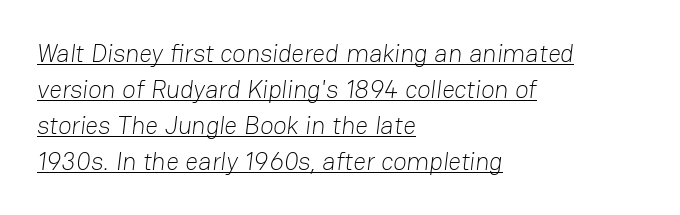
Q: Is the text bold? A: No.
Q: Is the text underlined? A: Yes.
Q: How is the paragraph aligned? A: Left-aligned.
Q: Is the spacing between letters normal or unusually wide? A: Normal.
Q: Is the spacing between lines tight, normal or loose? A: Normal.
